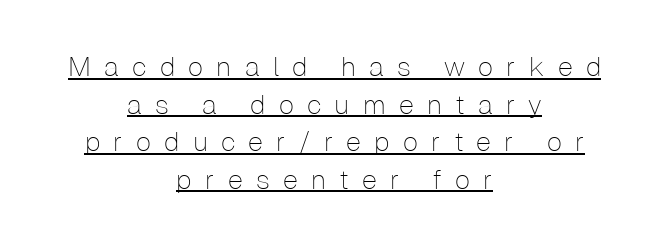
Q: Is the text bold? A: No.
Q: Is the text italic (slanted)? A: No, it is upright.
Q: Is the text underlined? A: Yes.
Q: How is the paragraph aligned? A: Centered.
Q: Is the spacing between letters normal or unusually wide? A: Unusually wide.
Q: Is the spacing between lines tight, normal or loose? A: Normal.
